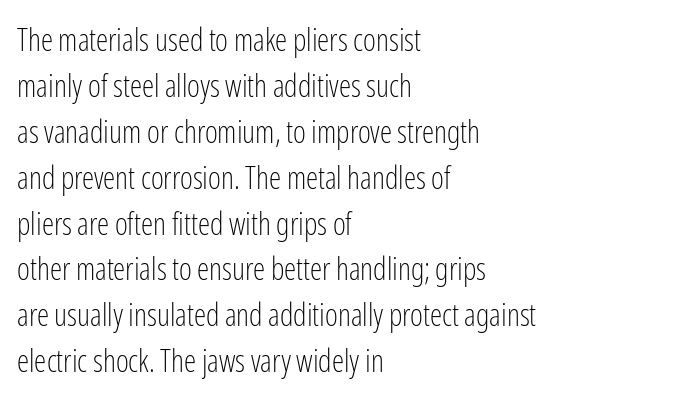
{"serif": "no", "italic": "no", "bold": "no", "weight": "light", "width": "condensed", "stroke_contrast": "low", "x_height": "medium", "monospaced": "no", "underline": "no", "align": "left", "line_spacing": "normal", "line_spacing_ratio": 1.48, "letter_spacing": "normal", "letter_spacing_em": 0.0, "glyph_px": 31}
